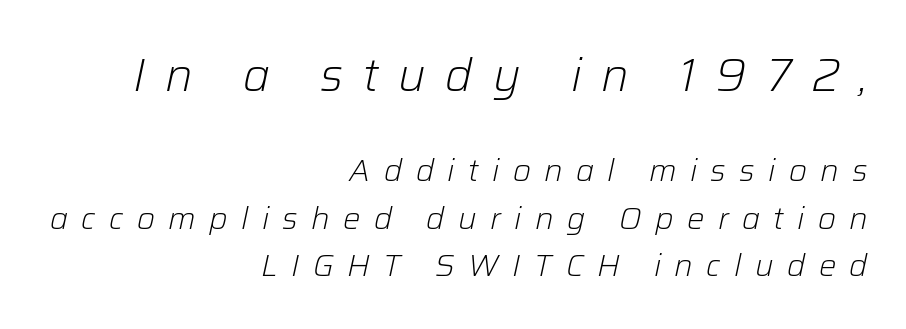
Q: Is the text bold? A: No.
Q: Is the text italic (slanted)? A: Yes, it leans right by about 12 degrees.
Q: Is the text underlined? A: No.
Q: How is the paragraph aligned? A: Right-aligned.
Q: Is the spacing between letters normal or unusually wide? A: Unusually wide.
Q: Is the spacing between lines tight, normal or loose? A: Normal.
Q: Which block of text is set in a larger size, the first (top) or the second (bottom)? A: The first (top) one.
Q: Width (condensed, normal, or wide)? A: Normal.
Q: Stroke contrast? A: Low.
Q: x-height? A: Medium.
Q: Monospaced? A: No.
